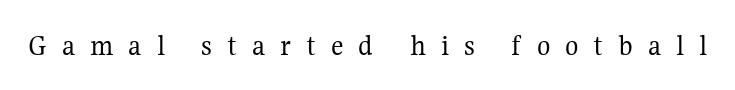
Q: Is the text bold? A: No.
Q: Is the text italic (slanted)? A: No, it is upright.
Q: Is the typeface a serif or a sans-serif typeface? A: Serif.
Q: Is the text underlined? A: No.
Q: Is the spacing between letters normal or unusually wide? A: Unusually wide.
Q: Width (condensed, normal, or wide)? A: Normal.
Q: Stroke contrast? A: Medium.
Q: x-height? A: Medium.
Q: Monospaced? A: No.
